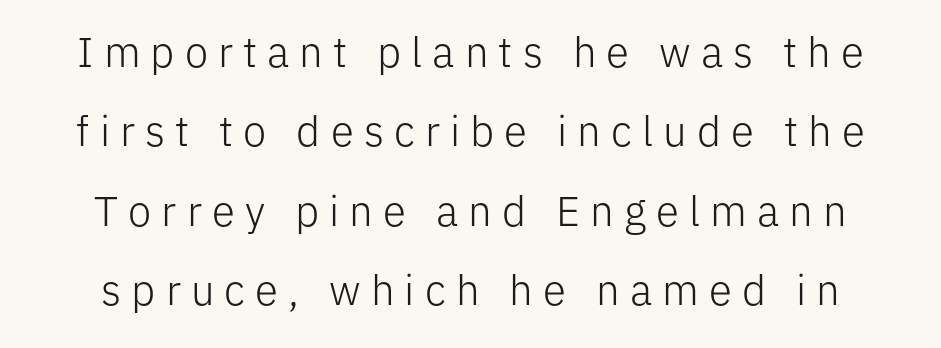
Q: Is the text bold? A: No.
Q: Is the text italic (slanted)? A: No, it is upright.
Q: Is the typeface a serif or a sans-serif typeface? A: Sans-serif.
Q: Is the text underlined? A: No.
Q: How is the paragraph aligned? A: Centered.
Q: Is the spacing between letters normal or unusually wide? A: Unusually wide.
Q: Width (condensed, normal, or wide)? A: Normal.
Q: Stroke contrast? A: Low.
Q: x-height? A: Medium.
Q: Monospaced? A: No.
